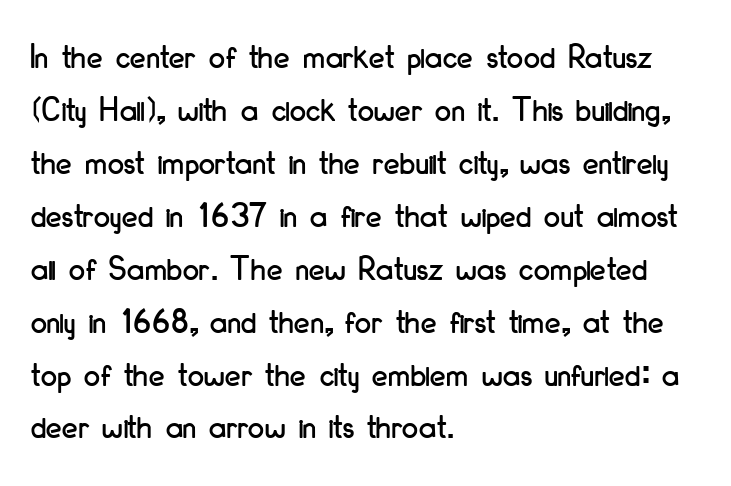
The rendering keeps characters at their native spacing. A sans-serif font was chosen for this passage. Regarding leading, the lines here are spaced in the standard way. Underline: absent. Spacing verdict: proportional, widths tailored to each character.
